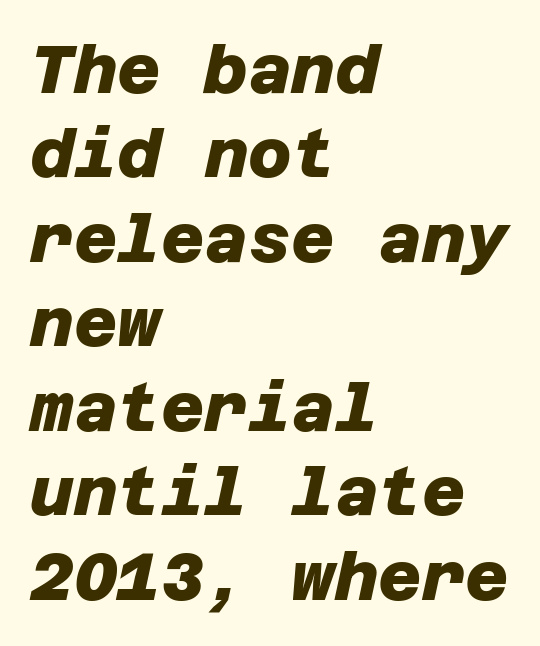
Q: Is the text bold? A: Yes.
Q: Is the typeface a serif or a sans-serif typeface? A: Sans-serif.
Q: Is the text underlined? A: No.
Q: How is the paragraph aligned? A: Left-aligned.
Q: Is the spacing between letters normal or unusually wide? A: Normal.
Q: Is the spacing between lines tight, normal or loose? A: Normal.
Q: Width (condensed, normal, or wide)? A: Normal.
Q: Stroke contrast? A: Low.
Q: x-height? A: Large.
